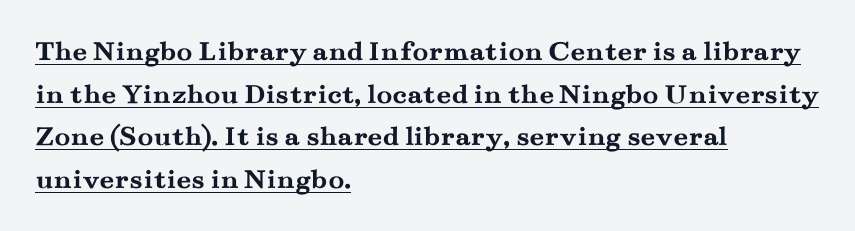
{"serif": "yes", "italic": "no", "bold": "yes", "weight": "semibold", "width": "wide", "stroke_contrast": "medium", "x_height": "small", "monospaced": "no", "underline": "yes", "align": "left", "line_spacing": "normal", "line_spacing_ratio": 1.47, "letter_spacing": "normal", "letter_spacing_em": 0.0, "glyph_px": 29}
